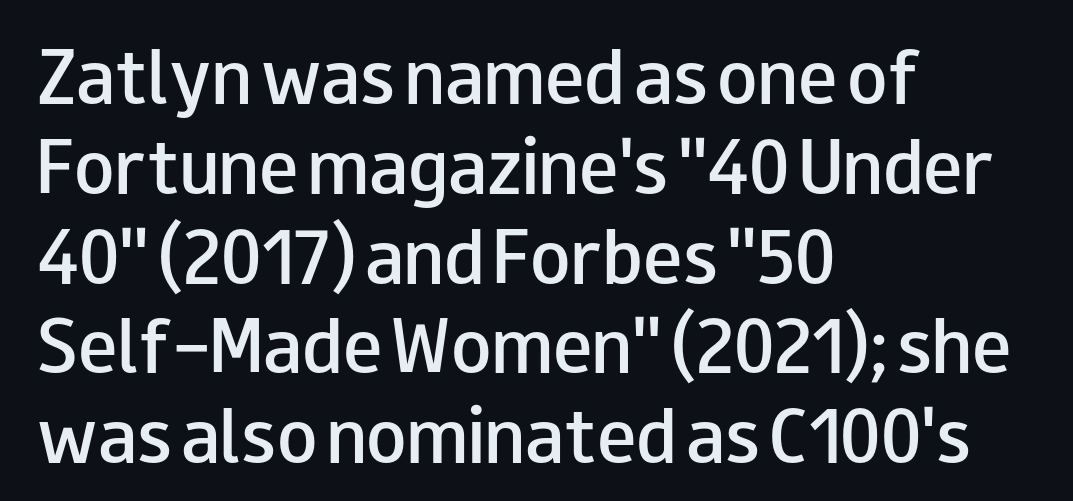
This is sans-serif lettering, the kind often seen on screens and signage. Check under the words: just untouched page. Emphasis by weight is partial: semibold. Is this a fixed-width face? No — the glyphs have proportional, varying widths.
